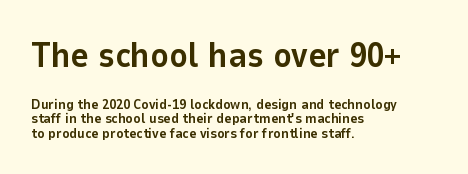
The image shows 35 px bold sans-serif type, upright; set left-aligned, tight line spacing (1.01x), normal letter spacing, not underlined; the first (top) block is 2.5x larger; low stroke contrast and a medium x-height.
